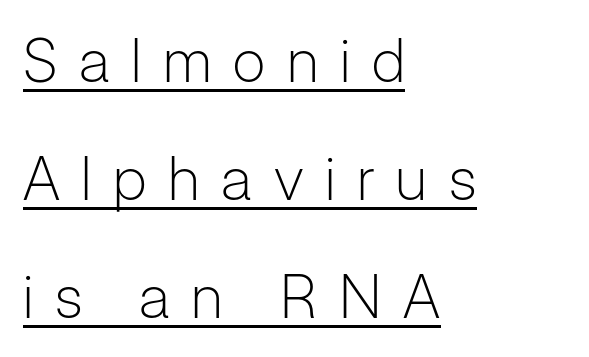
The image shows 60 px light sans-serif type, upright; set left-aligned, loose line spacing (1.97x), unusually wide letter spacing (+0.36 em), underlined; low stroke contrast and a medium x-height.
